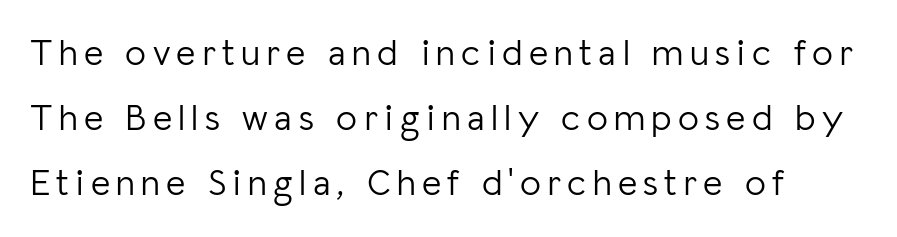
Q: Is the text bold? A: No.
Q: Is the text italic (slanted)? A: No, it is upright.
Q: Is the typeface a serif or a sans-serif typeface? A: Sans-serif.
Q: Is the text underlined? A: No.
Q: Width (condensed, normal, or wide)? A: Normal.
Q: Stroke contrast? A: Low.
Q: x-height? A: Medium.
Q: Monospaced? A: No.
